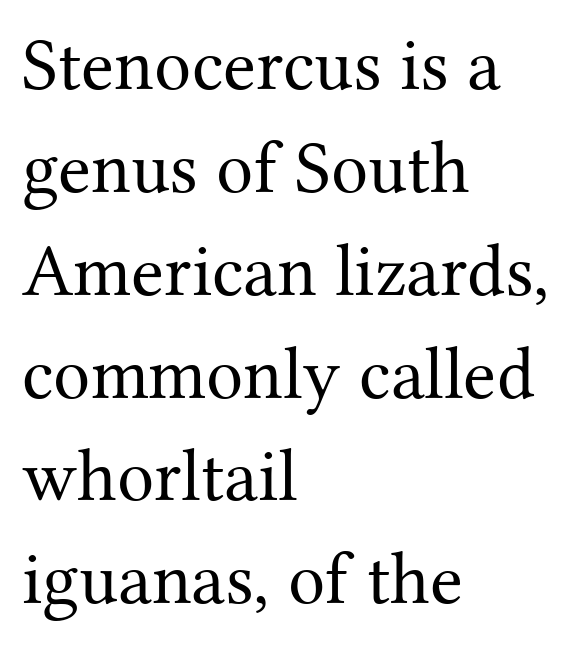
Honestly, there is no underline to notice here at all. It's the straight-up-and-down kind of type. Compared with a typical body face, this is equally light or lighter still. The type family on display is of the serif kind. Spacing verdict: proportional, widths tailored to each character.
